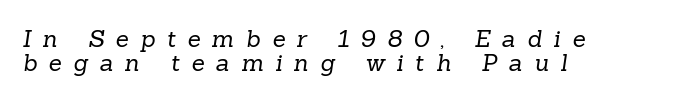
{"bold": "no", "underline": "no", "align": "left", "line_spacing": "tight", "line_spacing_ratio": 1.0, "letter_spacing": "wide", "letter_spacing_em": 0.48, "glyph_px": 24}
